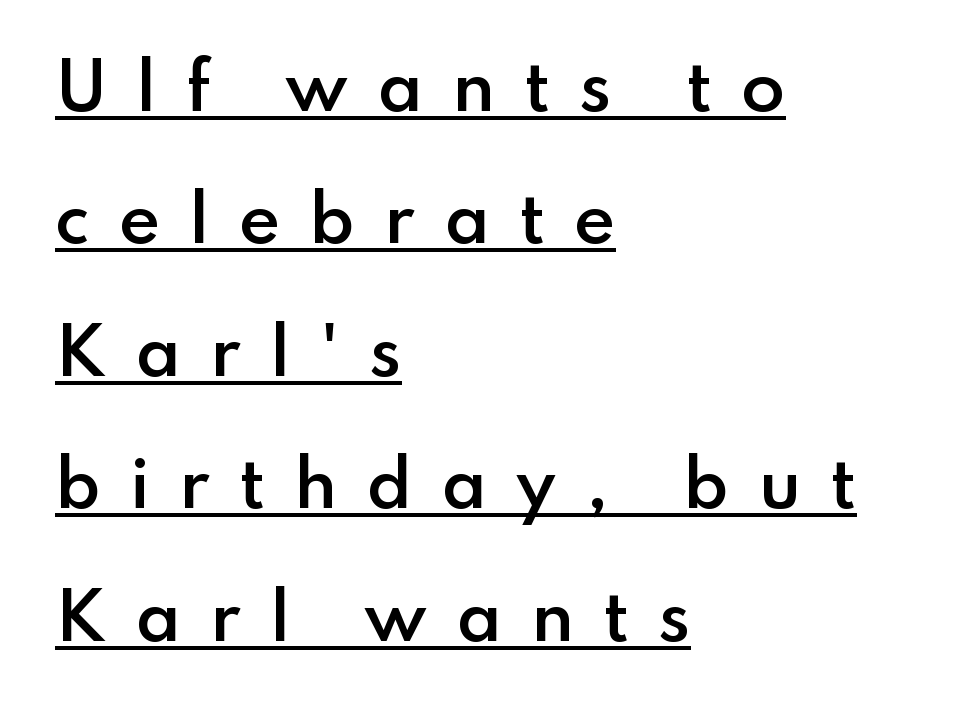
Q: Is the text bold? A: Semi-bold.
Q: Is the text italic (slanted)? A: No, it is upright.
Q: Is the typeface a serif or a sans-serif typeface? A: Sans-serif.
Q: Is the text underlined? A: Yes.
Q: How is the paragraph aligned? A: Left-aligned.
Q: Is the spacing between letters normal or unusually wide? A: Unusually wide.
Q: Is the spacing between lines tight, normal or loose? A: Loose.
Q: Width (condensed, normal, or wide)? A: Normal.
Q: Stroke contrast? A: Low.
Q: x-height? A: Small.
Q: Monospaced? A: No.
